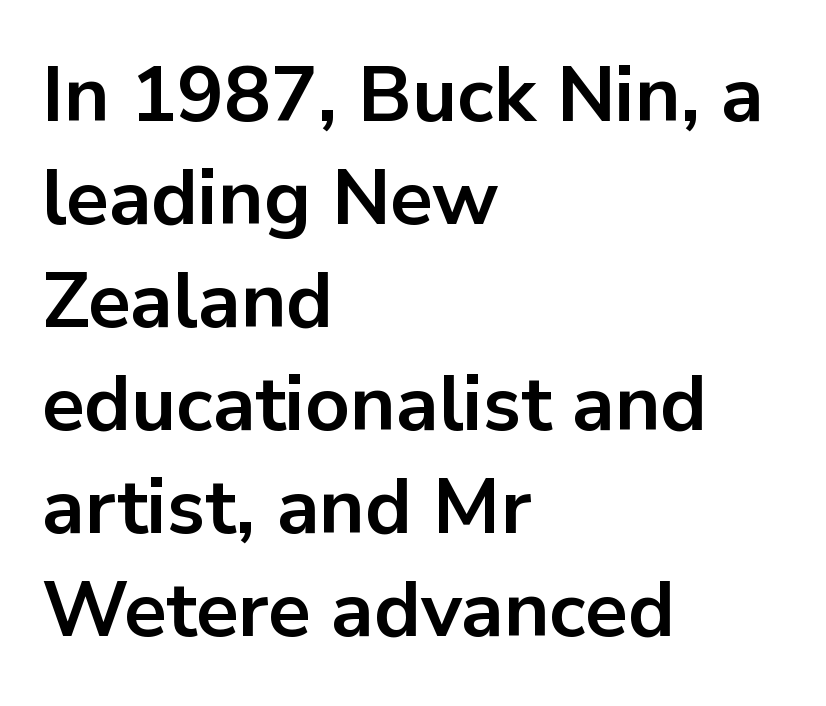
Does the lettering tilt? It doesn't — this is upright. This rendering leaves character spacing at its baseline value. Font category for this specimen: sans-serif. Visually the block forms a straight wall on the left and a jagged coastline on the right.
